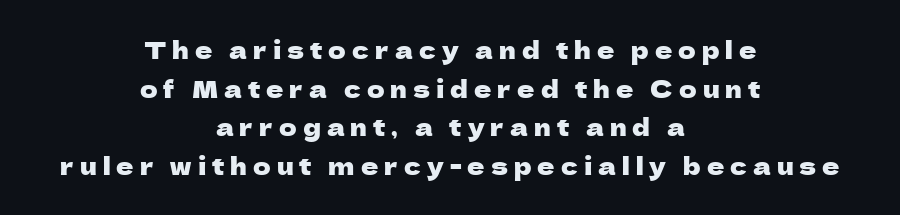
Q: Is the text italic (slanted)? A: No, it is upright.
Q: Is the text underlined? A: No.
Q: How is the paragraph aligned? A: Centered.
Q: Is the spacing between letters normal or unusually wide? A: Unusually wide.
Q: Is the spacing between lines tight, normal or loose? A: Normal.
